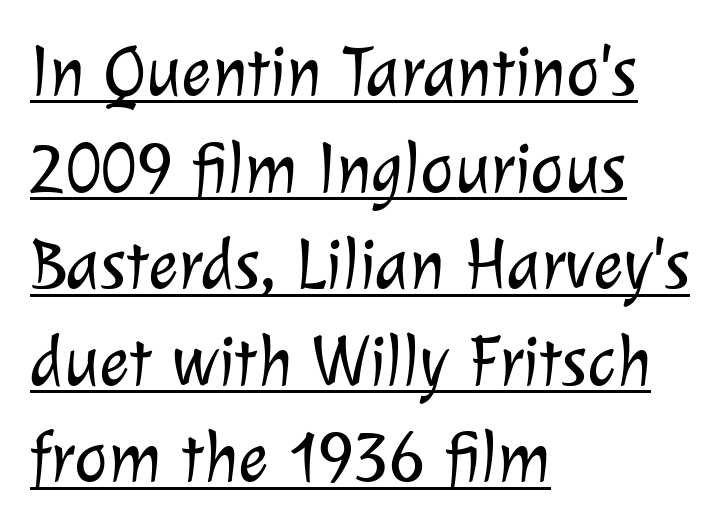
{"serif": "no", "bold": "no", "weight": "light", "width": "normal", "stroke_contrast": "low", "x_height": "medium", "monospaced": "no", "underline": "yes", "align": "left", "line_spacing": "normal", "line_spacing_ratio": 1.36, "letter_spacing": "normal", "letter_spacing_em": 0.0, "glyph_px": 71}
